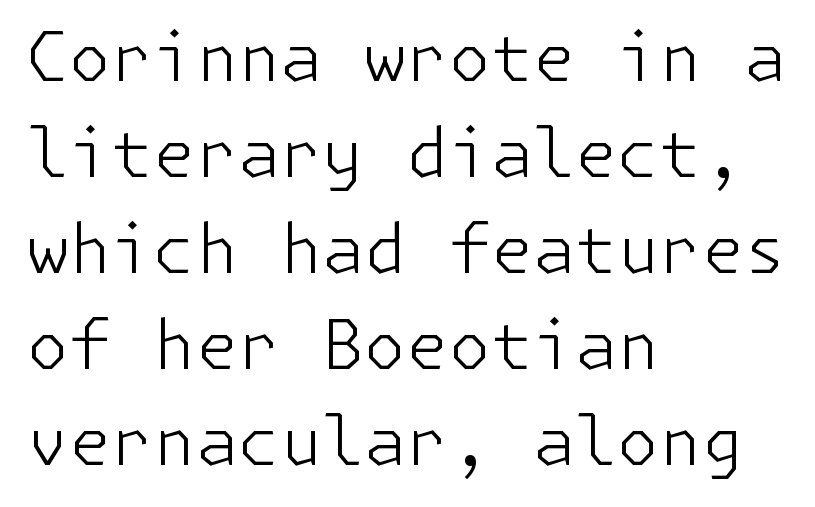
Q: Is the text bold? A: No.
Q: Is the text italic (slanted)? A: No, it is upright.
Q: Is the typeface a serif or a sans-serif typeface? A: Sans-serif.
Q: Is the text underlined? A: No.
Q: How is the paragraph aligned? A: Left-aligned.
Q: Is the spacing between letters normal or unusually wide? A: Normal.
Q: Is the spacing between lines tight, normal or loose? A: Normal.
Q: Width (condensed, normal, or wide)? A: Normal.
Q: Stroke contrast? A: Low.
Q: x-height? A: Medium.
